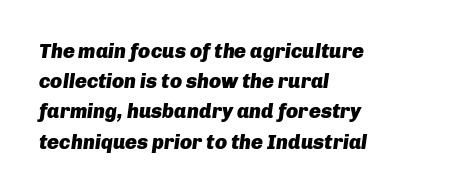
Q: Is the text bold? A: Yes.
Q: Is the text italic (slanted)? A: Yes, it leans right by about 8 degrees.
Q: Is the text underlined? A: No.
Q: How is the paragraph aligned? A: Left-aligned.
Q: Is the spacing between letters normal or unusually wide? A: Normal.
Q: Is the spacing between lines tight, normal or loose? A: Normal.
